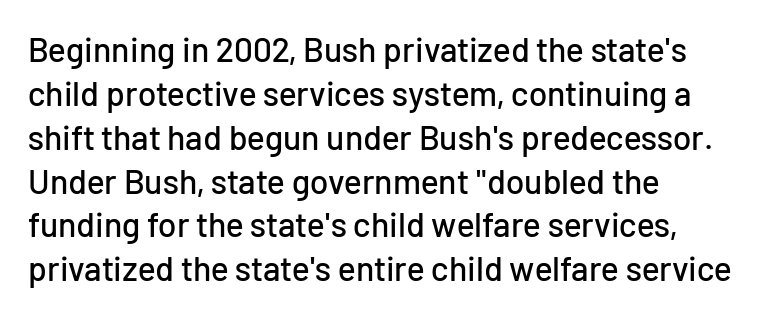
Italic: no, the glyphs are upright roman. The space beneath each line is pristine and unruled. Summary of vertical rhythm: regular, with standard interline spacing. These lines are composed in type without serifs. Visually the block forms a straight wall on the left and a jagged coastline on the right. Proportional: the letters do not fall into vertical columns.
